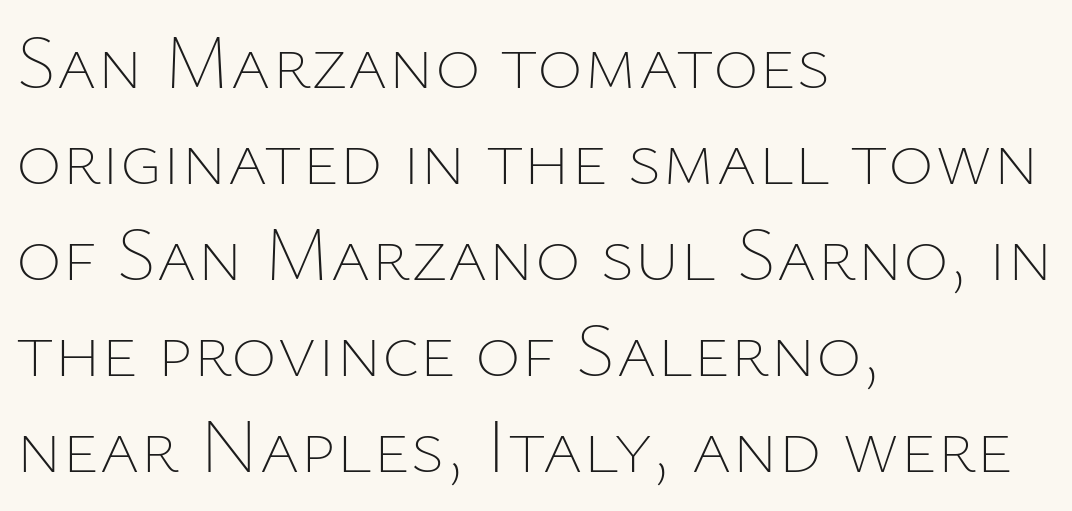
The image shows 78 px thin type, upright; set left-aligned, line spacing 1.23x, normal letter spacing, not underlined; low stroke contrast and a medium x-height.
